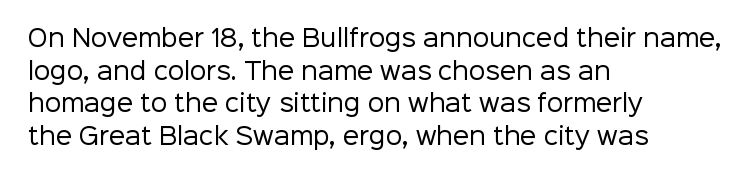
The image shows 23 px text type, upright; set left-aligned, normal line spacing (1.42x), normal letter spacing, not underlined.
